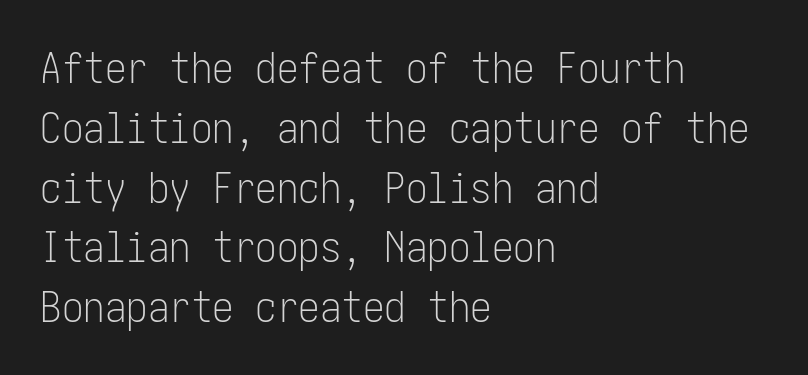
The image shows 43 px light, condensed sans-serif type, upright; set left-aligned, normal line spacing (1.39x), normal letter spacing, not underlined; low stroke contrast and a medium x-height.
